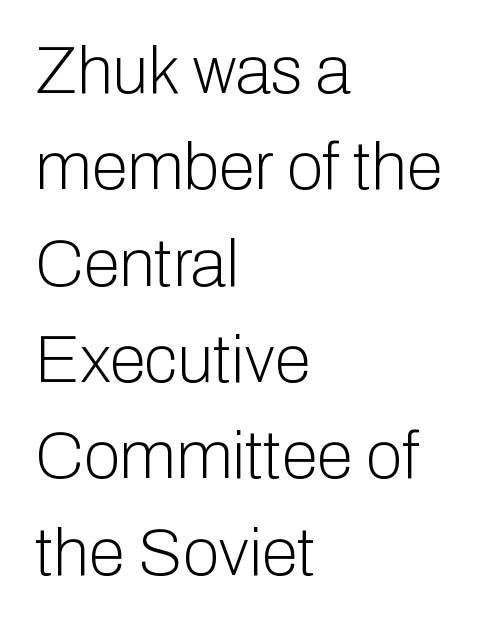
The image shows 66 px light sans-serif type, upright; set left-aligned, normal line spacing (1.46x), normal letter spacing, not underlined; low stroke contrast and a medium x-height.
